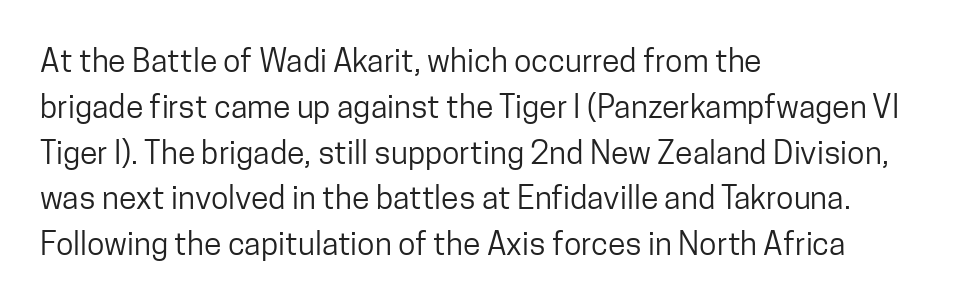
{"serif": "no", "italic": "no", "bold": "no", "weight": "regular", "width": "condensed", "stroke_contrast": "low", "x_height": "medium", "monospaced": "no", "underline": "no", "align": "left", "line_spacing": "normal", "line_spacing_ratio": 1.43, "letter_spacing": "normal", "letter_spacing_em": 0.0, "glyph_px": 32}
